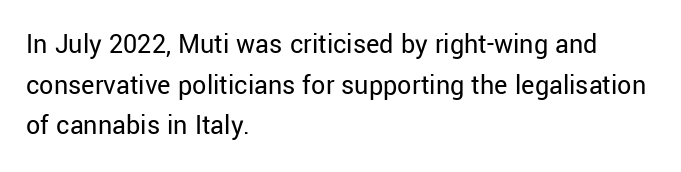
Think of a printed novel: that variable character pitch is what you see here. The strokes carry an ordinary text weight at most. Short and long lines alike share a common starting point at left. The designer went with a sans here, leaving each stem footless. The face used here is rendered with its standard letterfit. Any mark beneath the type? The region is blank.
